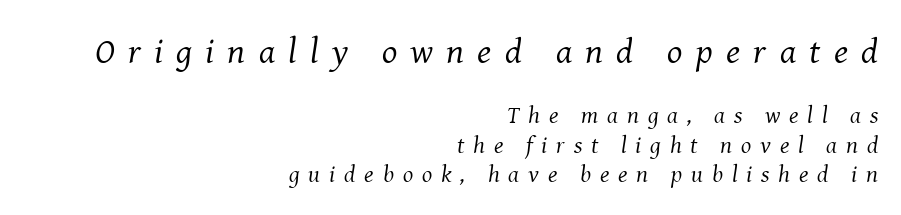
The image shows 36 px regular-weight serif type, italic (leaning right); set right-aligned, line spacing 1.23x, unusually wide letter spacing (+0.37 em), not underlined; the first (top) block is 1.5x larger; medium stroke contrast and a medium x-height.
